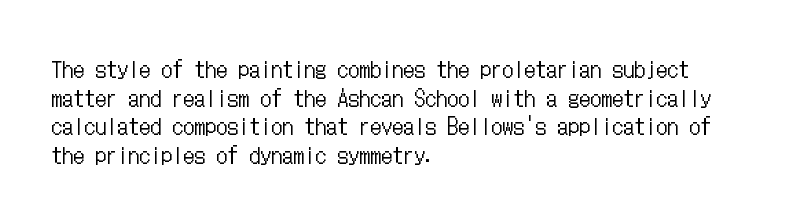
{"italic": "no", "bold": "no", "underline": "no", "align": "left", "line_spacing": "normal", "line_spacing_ratio": 1.3, "letter_spacing": "normal", "letter_spacing_em": 0.0, "glyph_px": 22}
